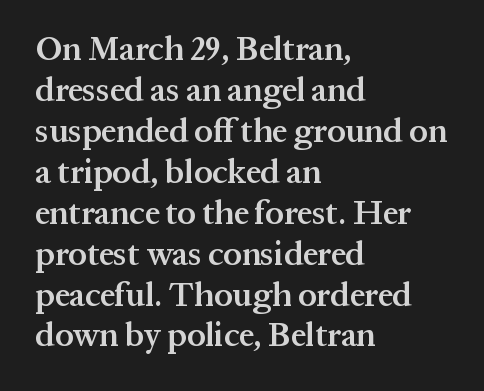
Rule under the text: the space is simply empty. The letters stand upright; this is a roman face. The rendering shows small feet on the letterforms — a serif design. Default kerning and tracking; the words read as compact shapes. The rendering anchors every line to the left-hand side.
